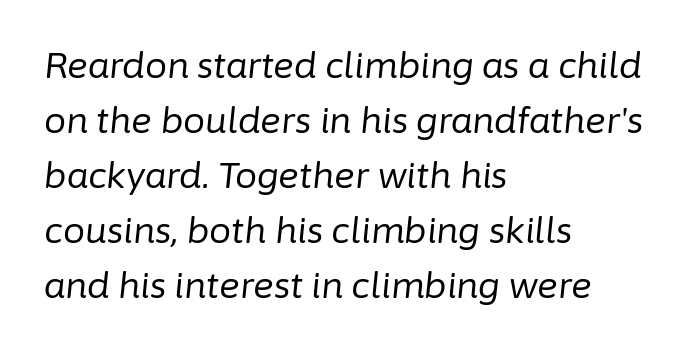
Q: Is the text bold? A: No.
Q: Is the text italic (slanted)? A: Yes, it leans right by about 6 degrees.
Q: Is the text underlined? A: No.
Q: How is the paragraph aligned? A: Left-aligned.
Q: Is the spacing between letters normal or unusually wide? A: Normal.
Q: Is the spacing between lines tight, normal or loose? A: Normal.
Q: Width (condensed, normal, or wide)? A: Normal.
Q: Stroke contrast? A: Low.
Q: x-height? A: Medium.
Q: Monospaced? A: No.
